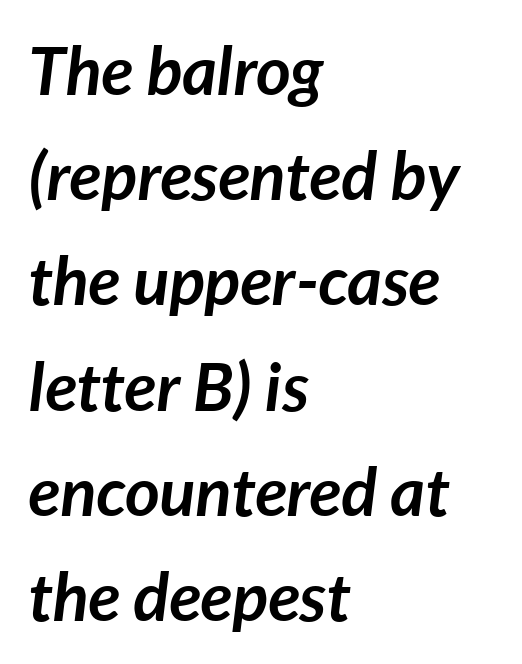
Stroke thickness is high; the sample reads as a true bold. Line starts are locked; line ends wander. No word sits above an underline. Quick note: interline space is typical. A typesetter would mark this as italic. Tracking value appears to be zero — textbook default spacing.
